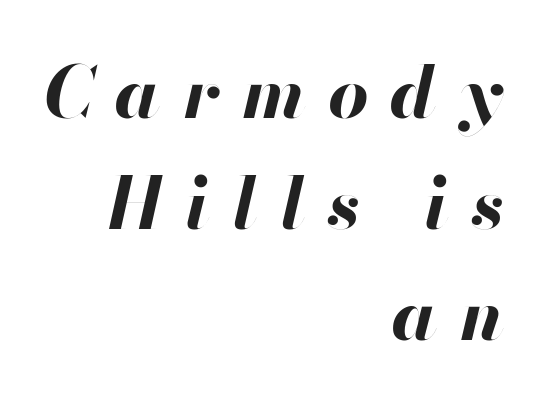
{"italic": "yes", "lean": "right", "slant_degrees": 13, "bold": "yes", "weight": "bold", "width": "normal", "stroke_contrast": "high", "x_height": "small", "monospaced": "no", "underline": "no", "align": "right", "line_spacing": "normal", "line_spacing_ratio": 1.56, "letter_spacing": "wide", "letter_spacing_em": 0.31, "glyph_px": 71}
